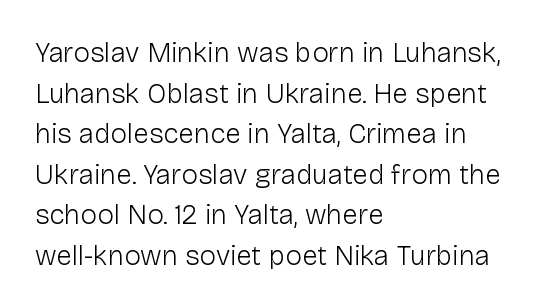
The image shows 28 px light sans-serif type, upright; set left-aligned, normal line spacing (1.45x), normal letter spacing, not underlined; low stroke contrast and a medium x-height.
